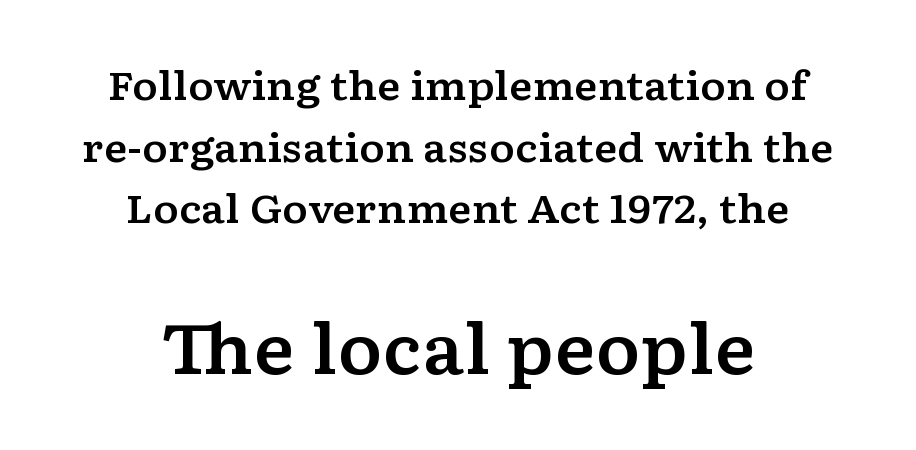
The image shows 68 px wide serif type, upright; set centered, normal line spacing (1.58x), normal letter spacing, not underlined; the second (bottom) block is 1.74x larger; low stroke contrast and a medium x-height.
